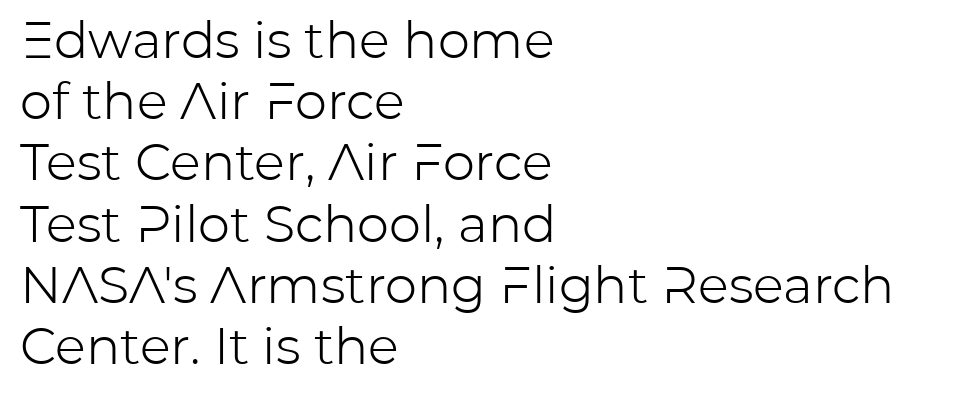
The face used here is proportionally spaced, like ordinary book or web type. You could call the tracking neutral — neither tight nor loose. This rendering uses left alignment, leaving the right contour irregular. Rule under the text: the space is simply empty. The font family rendered here belongs to the sans-serif group. Weight class: somewhere from thin through regular.
